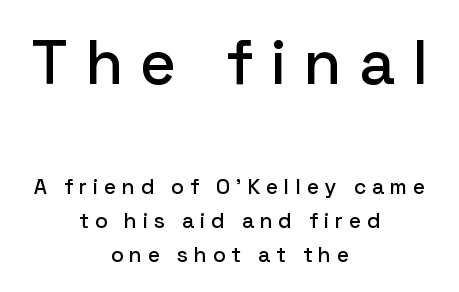
Here the glyphs are tracked loosely, breaking word shapes into spaced letters. These lines were composed using upright roman letters. Each row of text sits above clean, open space. Nothing sits at the stroke ends, so this counts as sans-serif. Look at the glyph heights: the upper group is clearly the bigger setting.
